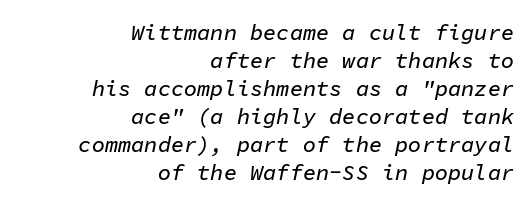
Honestly, the row spacing looks completely unremarkable. All the whitespace from short lines collects on the left. Quick note: italic. There is no visible air inserted between adjacent glyphs. The words here are not underlined.
